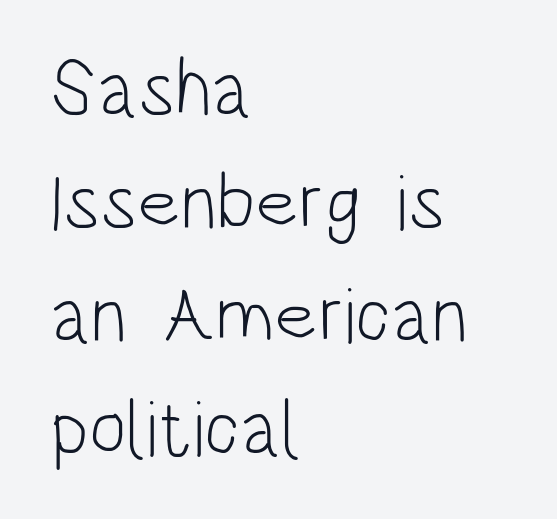
The image shows 79 px light, condensed sans-serif type, upright; set left-aligned, normal line spacing (1.43x), normal letter spacing, not underlined; low stroke contrast and a large x-height.
